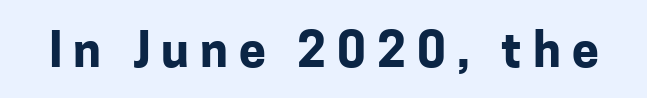
The image shows 48 px bold sans-serif type, upright; set unusually wide letter spacing (+0.23 em), not underlined; low stroke contrast and a medium x-height.
